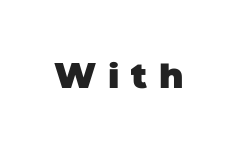
Does extra space separate the letters? Yes, quite a lot of it. The sample has been set heavy, in full bold. A clean baseline with only descenders dipping below it. Think of a printed novel: that variable character pitch is what you see here.
